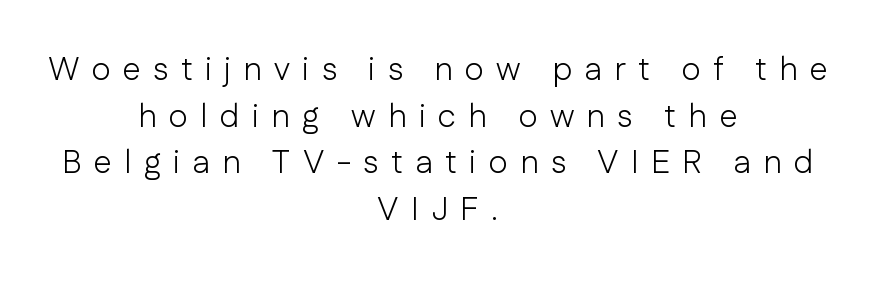
The image shows 33 px light sans-serif type, upright; set centered, normal line spacing (1.41x), unusually wide letter spacing (+0.37 em), not underlined; low stroke contrast and a medium x-height.
